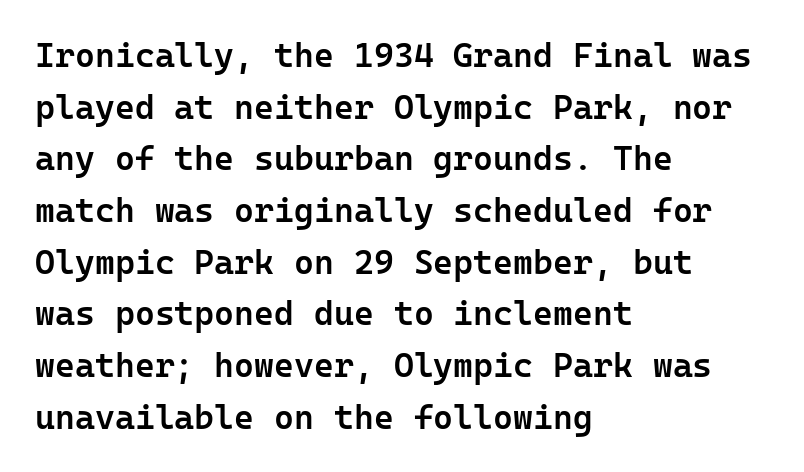
Does extra space separate the letters? No, they use regular spacing. A bit beefed up — I'd call it semibold rather than bold. Is the block centered? No — it sits flush against the left margin. Serif or sans? Sans — the stroke terminals are bare. The glyphs are unaccompanied by any horizontal stroke below them. Notice how the stems are strictly vertical — no italics here.
